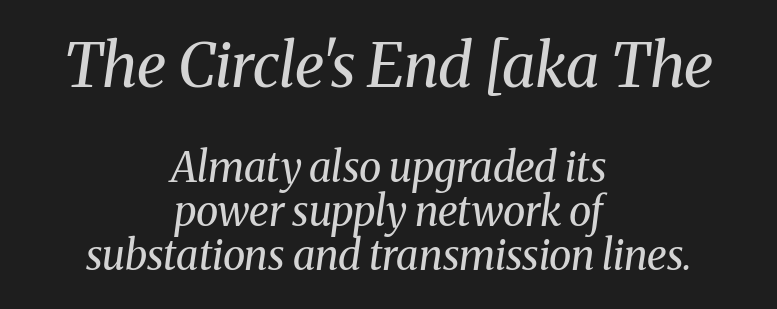
{"serif": "yes", "italic": "yes", "lean": "right", "slant_degrees": 8, "bold": "no", "weight": "regular", "width": "normal", "stroke_contrast": "medium", "x_height": "medium", "monospaced": "no", "underline": "no", "align": "center", "line_spacing": "tight", "line_spacing_ratio": 1.08, "letter_spacing": "normal", "letter_spacing_em": 0.0, "larger_block": "first", "size_ratio": 1.49, "glyph_px": 61}
